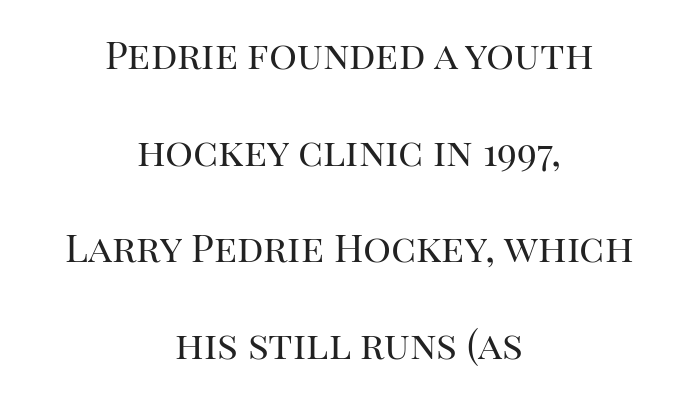
The image shows 39 px regular-weight serif type, upright; set centered, loose line spacing (2.48x), normal letter spacing, not underlined; high stroke contrast and a large x-height.
